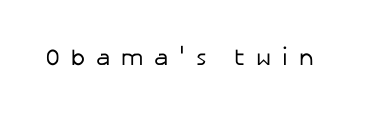
Letter spacing: wide. These lines were composed using upright roman letters. Anything drawn beneath the words? Only blank space. Letters have the restrained weight of plain body copy at most.
